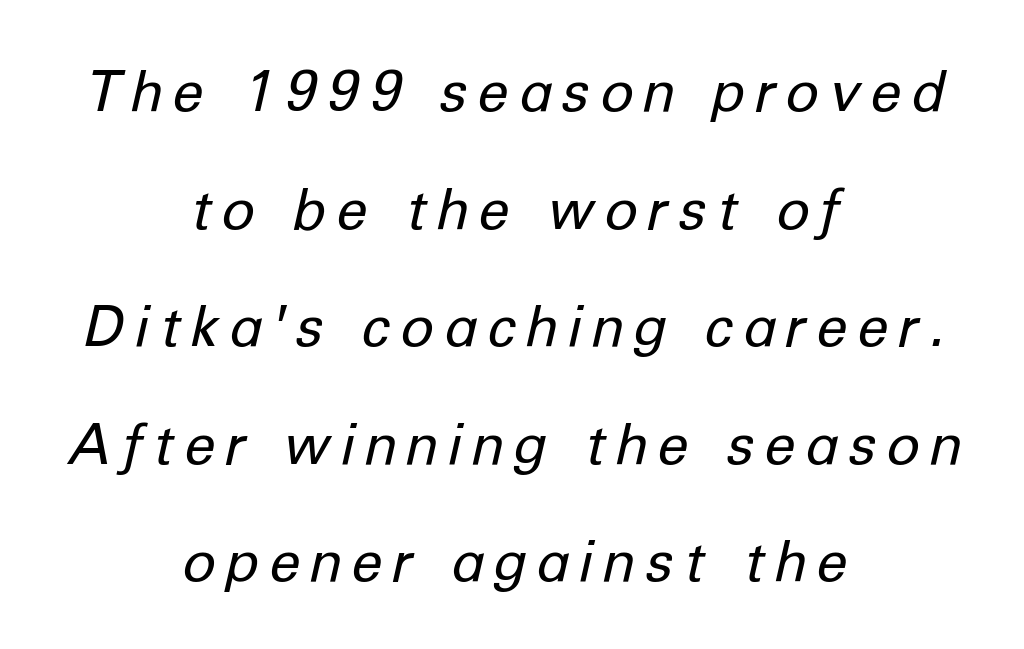
Q: Is the text bold? A: No.
Q: Is the text italic (slanted)? A: Yes, it leans right by about 12 degrees.
Q: Is the text underlined? A: No.
Q: How is the paragraph aligned? A: Centered.
Q: Is the spacing between letters normal or unusually wide? A: Unusually wide.
Q: Is the spacing between lines tight, normal or loose? A: Loose.
Q: Width (condensed, normal, or wide)? A: Normal.
Q: Stroke contrast? A: Low.
Q: x-height? A: Medium.
Q: Monospaced? A: No.
